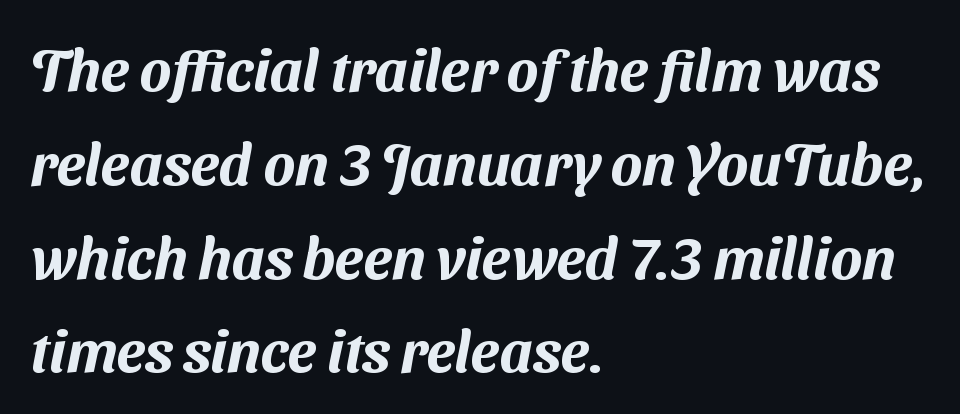
{"serif": "no", "width": "normal", "stroke_contrast": "medium", "x_height": "medium", "monospaced": "no", "underline": "no", "align": "left", "line_spacing": "normal", "line_spacing_ratio": 1.59, "letter_spacing": "normal", "letter_spacing_em": 0.0, "glyph_px": 59}
